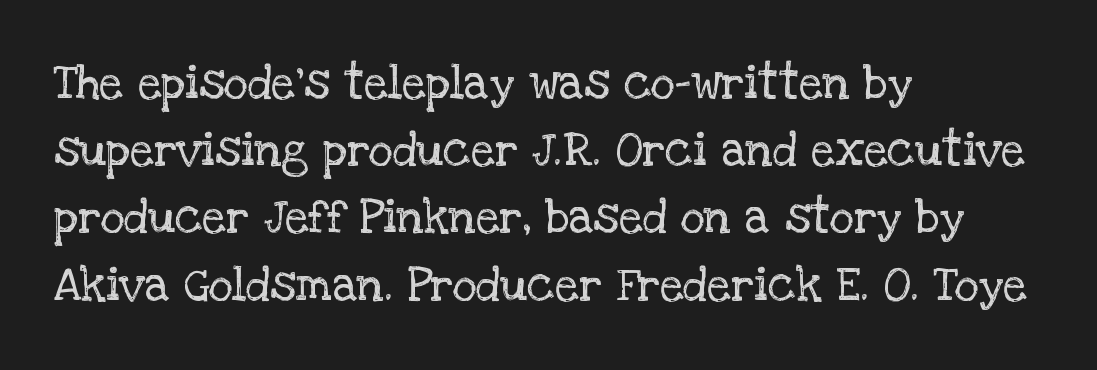
The glyphs in this specimen are seriffed. Here the designer chose a conventional face with non-uniform glyph widths. A quiet, ordinary-to-light weight characterises the typeface. A typesetter would call this zero additional tracking.
